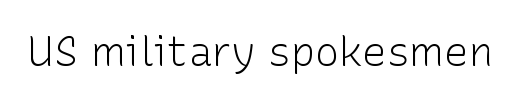
I'd call this a sans setting — the letters go barefoot. The zone under the glyphs is completely vacant. No chunkiness to these letters — they're not bold. The rendering uses natural spacing where letterforms have individual widths. You can tell it's not italic because the verticals are truly vertical. Tracking value appears to be zero — textbook default spacing.
